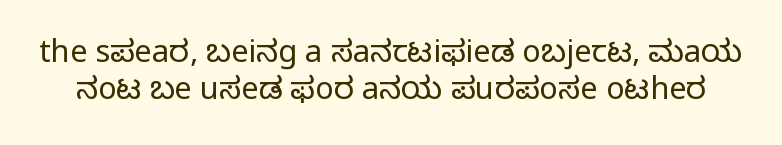
Nope, not italic — everything's standing straight. This rendering leaves character spacing at its baseline value. Quick note: underline off. These lines are rendered in a variable-pitch font.
